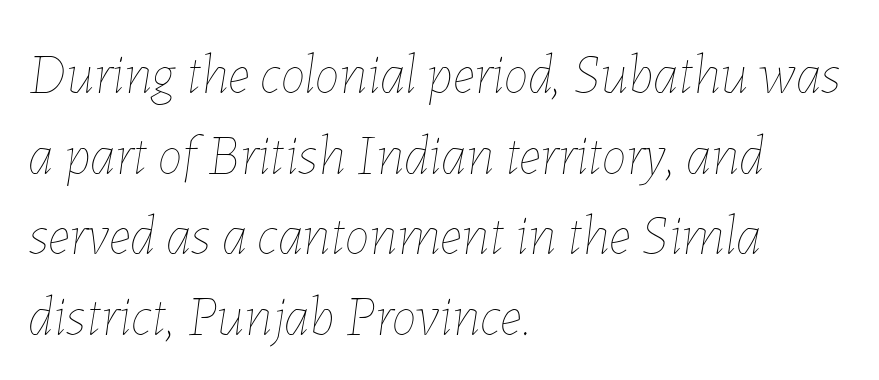
Q: Is the text bold? A: No.
Q: Is the text italic (slanted)? A: Yes, it leans right by about 7 degrees.
Q: Is the text underlined? A: No.
Q: How is the paragraph aligned? A: Left-aligned.
Q: Is the spacing between letters normal or unusually wide? A: Normal.
Q: Is the spacing between lines tight, normal or loose? A: Normal.
Q: Width (condensed, normal, or wide)? A: Normal.
Q: Stroke contrast? A: Low.
Q: x-height? A: Medium.
Q: Monospaced? A: No.
